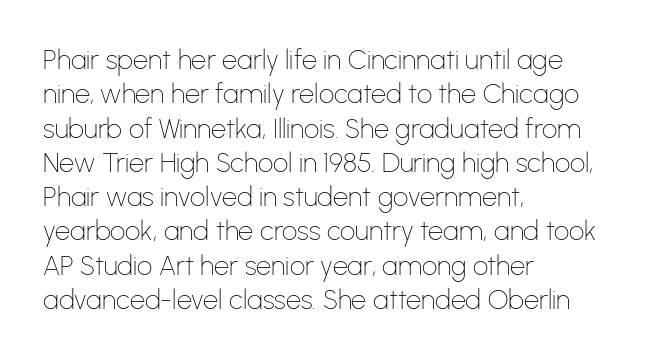
{"italic": "no", "bold": "no", "underline": "no", "align": "left", "line_spacing": "normal", "line_spacing_ratio": 1.27, "letter_spacing": "normal", "letter_spacing_em": 0.0, "glyph_px": 27}
